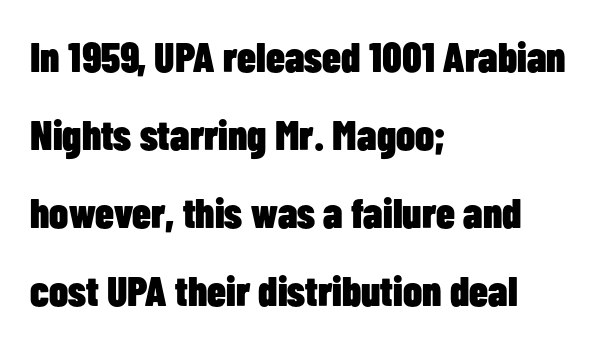
Underlining? Definitely not there. Letterform terminals end flat and unadorned throughout the passage. The paragraph has a hard left edge and a soft right edge. You can tell it's not italic because the verticals are truly vertical. The glyphs have the mass of a bold cut.
